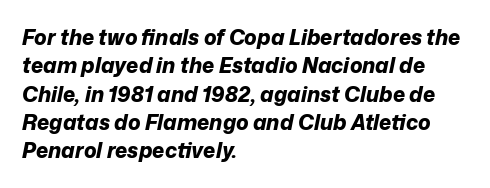
The image shows 21 px bold type, italic (leaning right); set left-aligned, normal line spacing (1.35x), normal letter spacing, not underlined.
